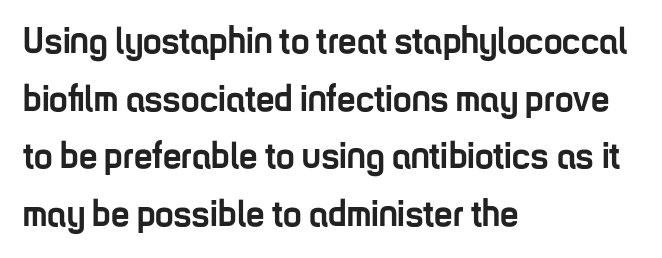
{"serif": "no", "italic": "no", "bold": "yes", "weight": "semibold", "width": "condensed", "stroke_contrast": "low", "x_height": "medium", "monospaced": "no", "underline": "no", "align": "left", "line_spacing": "normal", "line_spacing_ratio": 1.56, "letter_spacing": "normal", "letter_spacing_em": 0.0, "glyph_px": 37}
